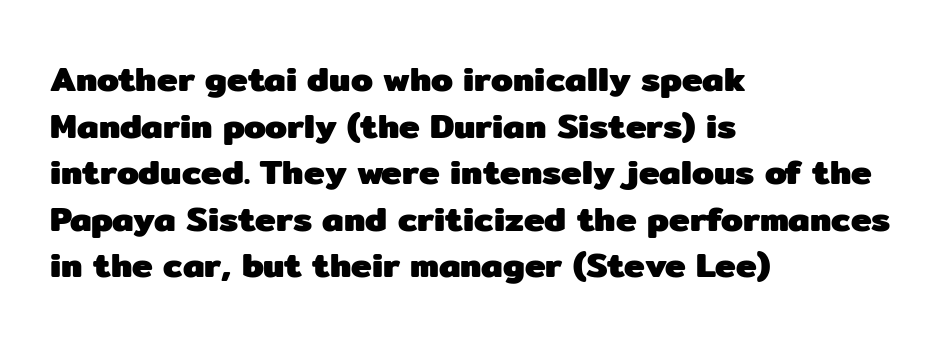
A sans-serif font was chosen for this passage. Thick stems and heavy bowls — unmistakably bold. Descenders hang freely into open space. These lines are rendered in a variable-pitch font. A roman cut, with each character standing at attention.
